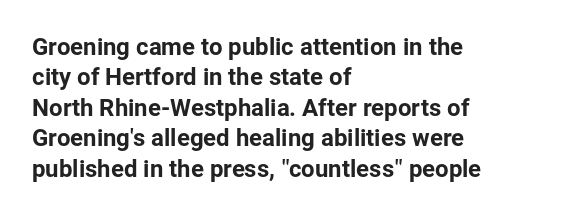
Unmarked baselines from the first word to the last. Short and long lines alike share a common starting point at left. The horizontal fit of the characters is conventional and even. Leading matches the norm, producing a regular column. In terms of posture, this sample is upright.
